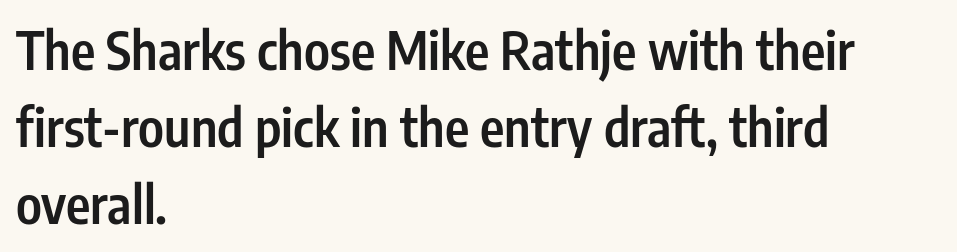
The space directly below the letters is spotless. In terms of weight, the rendering is demibold, just under bold. This block has exactly the height ordinary leading produces. You can tell it's not italic because the verticals are truly vertical.
